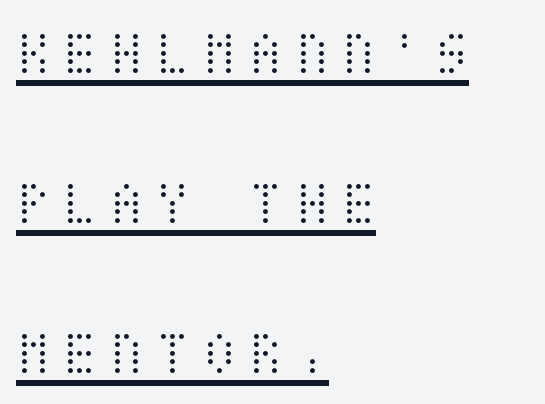
The image shows 63 px light, condensed type, upright; set left-aligned, loose line spacing (2.38x), underlined; medium stroke contrast and a large x-height.
